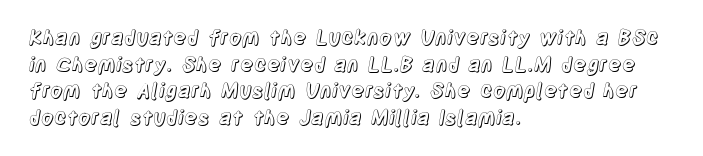
The image shows 20 px text type; set left-aligned, normal line spacing (1.33x), normal letter spacing, not underlined.
